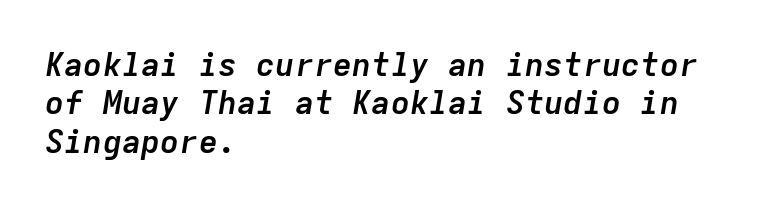
Q: Is the text bold? A: Yes.
Q: Is the text italic (slanted)? A: Yes, it leans right by about 9 degrees.
Q: Is the text underlined? A: No.
Q: How is the paragraph aligned? A: Left-aligned.
Q: Is the spacing between letters normal or unusually wide? A: Normal.
Q: Width (condensed, normal, or wide)? A: Normal.
Q: Stroke contrast? A: Low.
Q: x-height? A: Medium.
Q: Monospaced? A: Yes.
